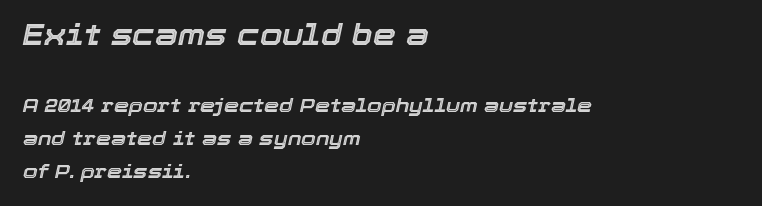
Q: Is the text italic (slanted)? A: Yes, it leans right by about 12 degrees.
Q: Is the text underlined? A: No.
Q: How is the paragraph aligned? A: Left-aligned.
Q: Is the spacing between letters normal or unusually wide? A: Normal.
Q: Which block of text is set in a larger size, the first (top) or the second (bottom)? A: The first (top) one.
Q: Width (condensed, normal, or wide)? A: Normal.
Q: x-height? A: Medium.
Q: Monospaced? A: No.
